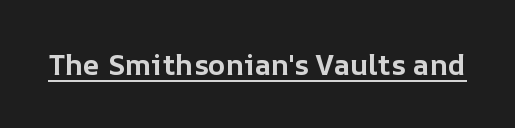
Between one letter and the next there's only the usual sliver of space. The face used here is proportionally spaced, like ordinary book or web type. This is underlined copy, the kind a proofreader might mark for attention. The font is running at its bold setting.
